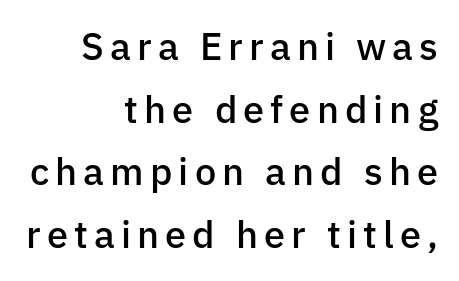
Q: Is the text bold? A: Semi-bold.
Q: Is the text italic (slanted)? A: No, it is upright.
Q: Is the typeface a serif or a sans-serif typeface? A: Sans-serif.
Q: Is the text underlined? A: No.
Q: How is the paragraph aligned? A: Right-aligned.
Q: Is the spacing between lines tight, normal or loose? A: Normal.
Q: Width (condensed, normal, or wide)? A: Normal.
Q: Stroke contrast? A: Low.
Q: x-height? A: Medium.
Q: Monospaced? A: No.
